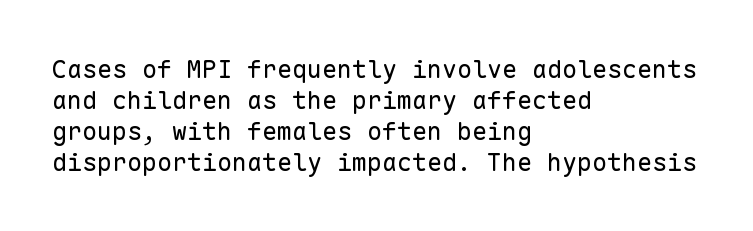
Q: Is the text bold? A: No.
Q: Is the text italic (slanted)? A: No, it is upright.
Q: Is the text underlined? A: No.
Q: How is the paragraph aligned? A: Left-aligned.
Q: Is the spacing between letters normal or unusually wide? A: Normal.
